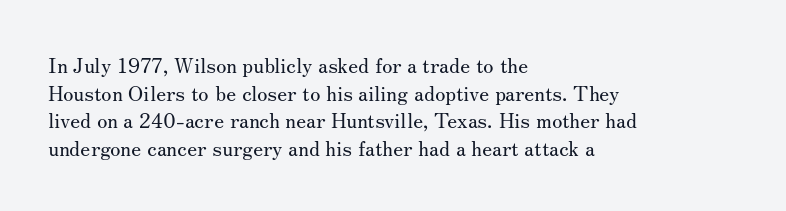
Teacher's note: observe the even left margin — that is flush-left alignment. The line texture is even and compact thanks to regular tracking. The lettering stays uniformly vertical, giving the passage a roman look. The baseline area is clear.
